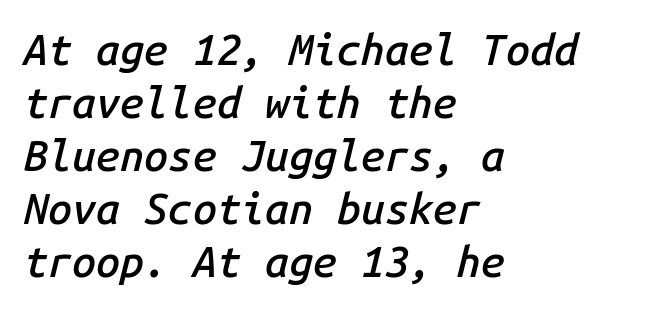
The image shows 43 px semibold type, italic (leaning right), monospaced; set left-aligned, line spacing 1.23x, normal letter spacing, not underlined; low stroke contrast and a medium x-height.
